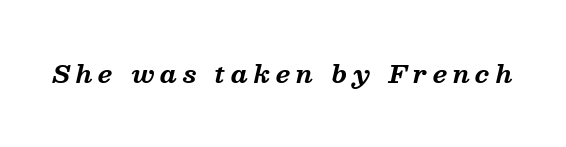
{"italic": "yes", "lean": "right", "slant_degrees": 13, "bold": "yes", "underline": "no", "letter_spacing": "wide", "letter_spacing_em": 0.24, "glyph_px": 24}
